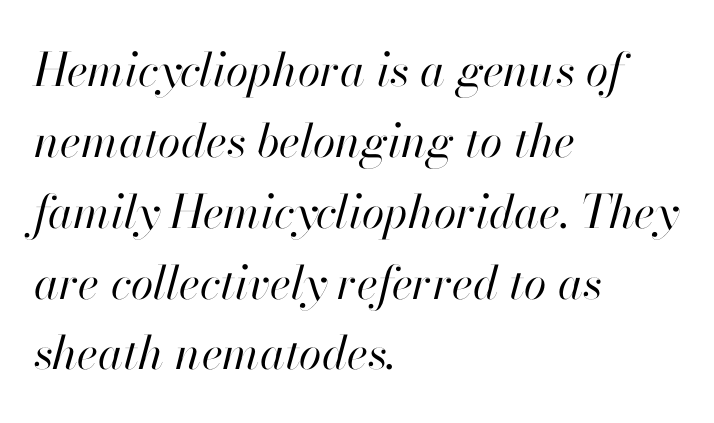
The image shows 46 px regular-weight type, italic (leaning right); set left-aligned, normal line spacing (1.54x), normal letter spacing, not underlined; high stroke contrast and a small x-height.
